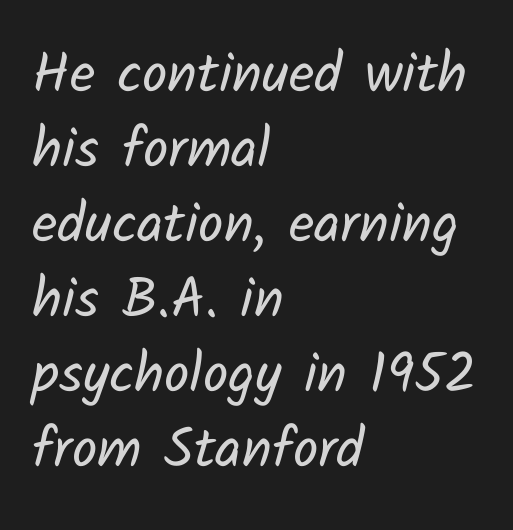
Q: Is the text bold? A: No.
Q: Is the typeface a serif or a sans-serif typeface? A: Sans-serif.
Q: Is the text underlined? A: No.
Q: How is the paragraph aligned? A: Left-aligned.
Q: Is the spacing between letters normal or unusually wide? A: Normal.
Q: Is the spacing between lines tight, normal or loose? A: Normal.
Q: Width (condensed, normal, or wide)? A: Normal.
Q: Stroke contrast? A: Low.
Q: x-height? A: Medium.
Q: Monospaced? A: No.
